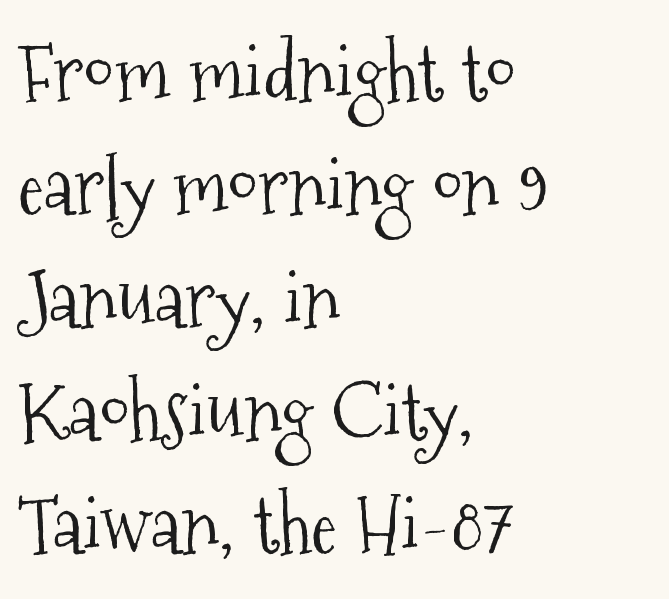
Character widths vary here, with narrow letters taking less room than wide ones. The letters carry serifs — small finishing strokes at the ends of their stems. The passage shown is not underscored anywhere. Notice how the stems are strictly vertical — no italics here. All the whitespace from short lines collects on the right.
